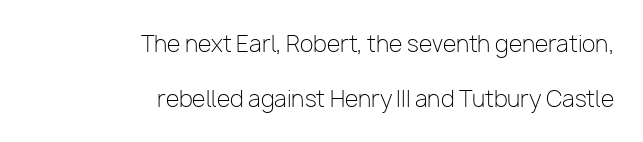
The image shows 22 px text type, upright; set right-aligned, loose line spacing (2.5x), normal letter spacing, not underlined.
